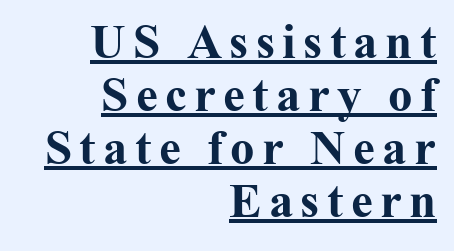
{"serif": "yes", "italic": "no", "bold": "yes", "weight": "bold", "width": "normal", "stroke_contrast": "medium", "x_height": "medium", "monospaced": "no", "underline": "yes", "align": "right", "line_spacing": "tight", "line_spacing_ratio": 1.08, "glyph_px": 49}
